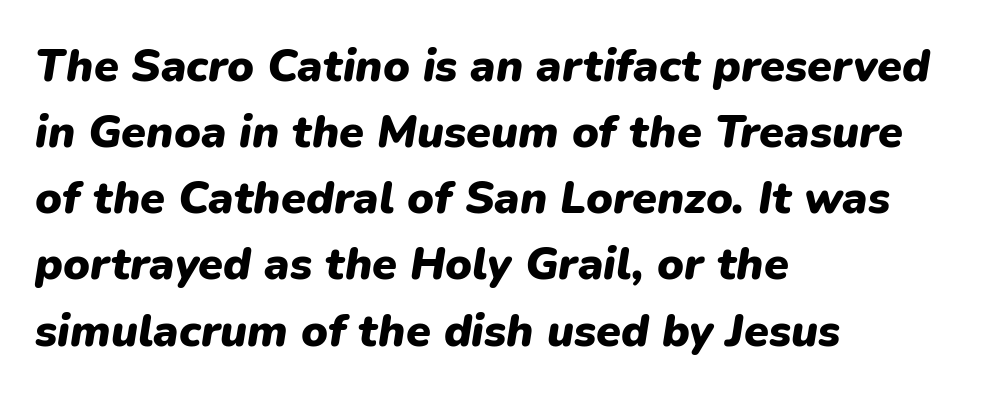
The image shows 45 px heavy type, italic (leaning right); set left-aligned, normal line spacing (1.47x), normal letter spacing, not underlined; low stroke contrast and a medium x-height.
